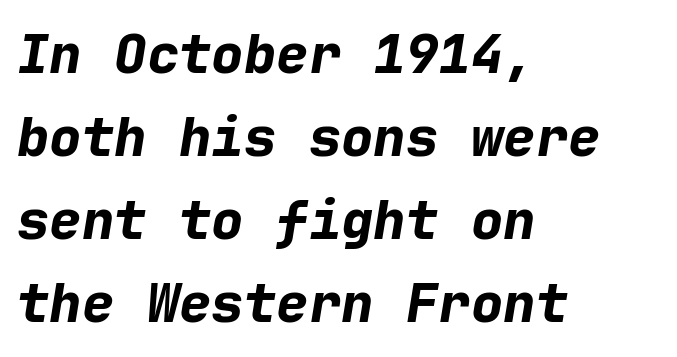
{"italic": "yes", "lean": "right", "slant_degrees": 9, "bold": "yes", "weight": "bold", "width": "normal", "stroke_contrast": "low", "x_height": "medium", "monospaced": "yes", "underline": "no", "align": "left", "line_spacing": "normal", "line_spacing_ratio": 1.54, "letter_spacing": "normal", "letter_spacing_em": 0.0, "glyph_px": 54}
